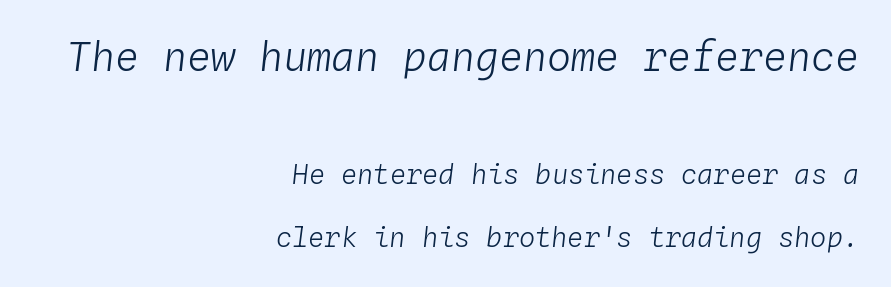
Words float on clear page, feet unadorned. Stroke mass is kept to a normal reading level or below. Is the lower block the larger one? No — the upper block carries the bigger type. These lines stand farther apart than default settings would place them. A typesetter would mark this as italic.
